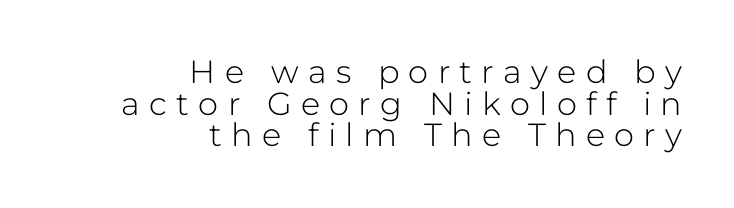
Q: Is the text bold? A: No.
Q: Is the text italic (slanted)? A: No, it is upright.
Q: Is the typeface a serif or a sans-serif typeface? A: Sans-serif.
Q: Is the text underlined? A: No.
Q: How is the paragraph aligned? A: Right-aligned.
Q: Is the spacing between letters normal or unusually wide? A: Unusually wide.
Q: Is the spacing between lines tight, normal or loose? A: Tight.
Q: Width (condensed, normal, or wide)? A: Normal.
Q: Stroke contrast? A: Low.
Q: x-height? A: Medium.
Q: Monospaced? A: No.
